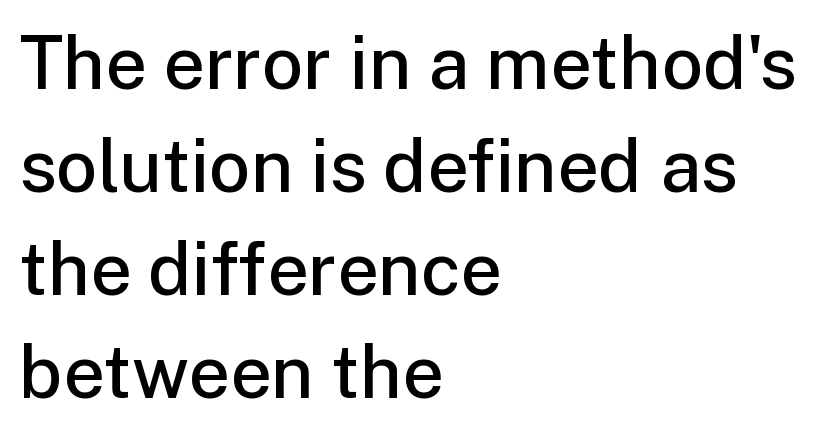
{"serif": "no", "italic": "no", "bold": "semi", "weight": "semibold", "width": "normal", "stroke_contrast": "low", "x_height": "medium", "monospaced": "no", "underline": "no", "align": "left", "line_spacing": "normal", "line_spacing_ratio": 1.41, "letter_spacing": "normal", "letter_spacing_em": 0.0, "glyph_px": 73}
